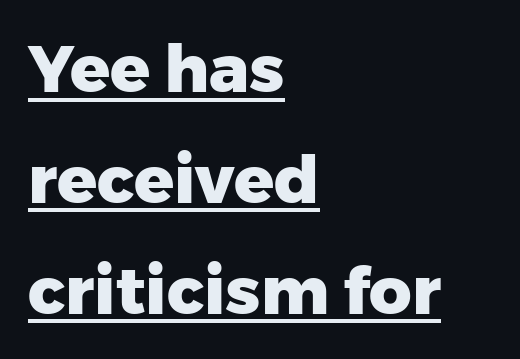
Q: Is the text bold? A: Yes.
Q: Is the text italic (slanted)? A: No, it is upright.
Q: Is the typeface a serif or a sans-serif typeface? A: Sans-serif.
Q: Is the text underlined? A: Yes.
Q: How is the paragraph aligned? A: Left-aligned.
Q: Is the spacing between letters normal or unusually wide? A: Normal.
Q: Is the spacing between lines tight, normal or loose? A: Normal.
Q: Width (condensed, normal, or wide)? A: Normal.
Q: Stroke contrast? A: Low.
Q: x-height? A: Medium.
Q: Monospaced? A: No.
